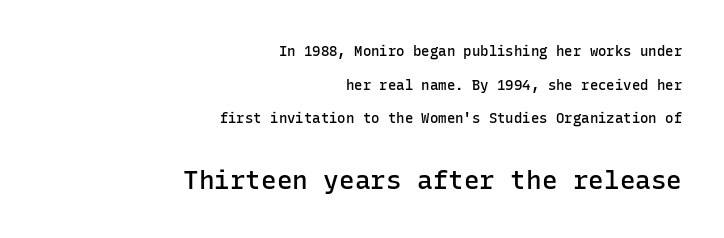
The image shows 26 px text type, upright; set right-aligned, loose line spacing (2.4x), normal letter spacing, not underlined; the second (bottom) block is 1.86x larger.
